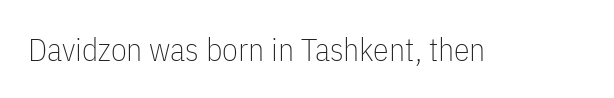
Q: Is the text bold? A: No.
Q: Is the text italic (slanted)? A: No, it is upright.
Q: Is the typeface a serif or a sans-serif typeface? A: Sans-serif.
Q: Is the text underlined? A: No.
Q: Is the spacing between letters normal or unusually wide? A: Normal.
Q: Width (condensed, normal, or wide)? A: Condensed.
Q: Stroke contrast? A: Low.
Q: x-height? A: Medium.
Q: Monospaced? A: No.
